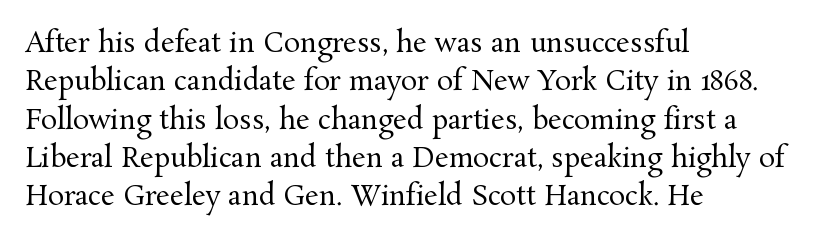
Every row of glyphs begins at an identical x-position on the left. A roman cut, with each character standing at attention. Does the leading feel generous? No, just average. The tracking reads as untouched default to a designer's eye.
